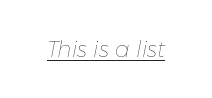
The image shows 22 px text type, italic (leaning right); set normal letter spacing, underlined.
